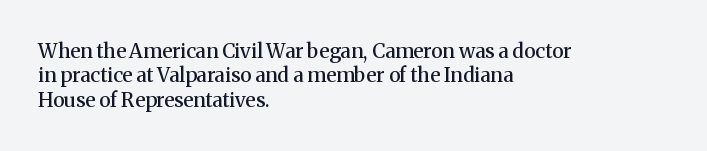
The image shows 20 px text type, upright; set left-aligned, line spacing 1.22x, normal letter spacing, not underlined.
